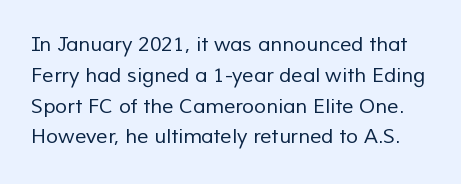
Q: Is the text bold? A: No.
Q: Is the text underlined? A: No.
Q: Is the spacing between letters normal or unusually wide? A: Normal.
Q: Is the spacing between lines tight, normal or loose? A: Normal.
